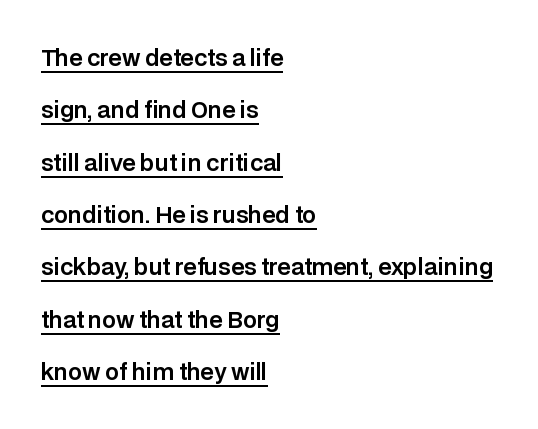
The image shows 22 px text type, upright; set left-aligned, loose line spacing (2.38x), normal letter spacing, underlined.
